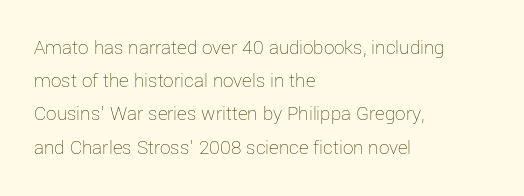
{"italic": "no", "bold": "no", "underline": "no", "align": "left", "line_spacing": "normal", "line_spacing_ratio": 1.58, "letter_spacing": "normal", "letter_spacing_em": 0.0, "glyph_px": 21}
